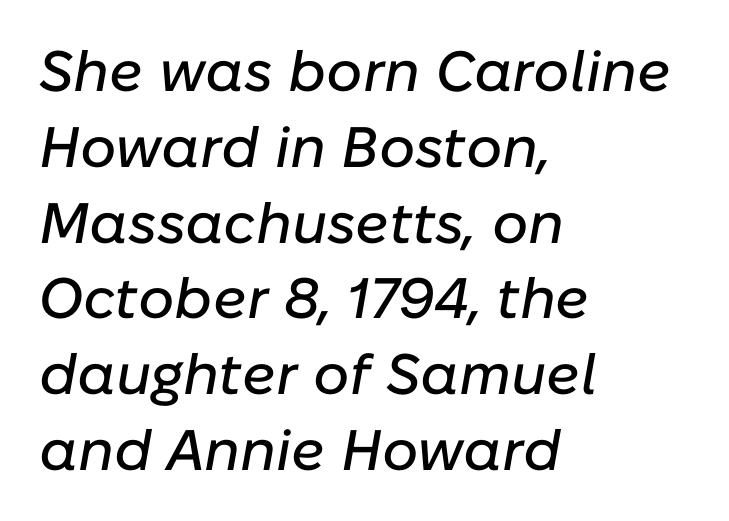
{"italic": "yes", "lean": "right", "slant_degrees": 10, "width": "normal", "stroke_contrast": "low", "x_height": "medium", "monospaced": "no", "underline": "no", "align": "left", "line_spacing": "normal", "line_spacing_ratio": 1.33, "letter_spacing": "normal", "letter_spacing_em": 0.0, "glyph_px": 57}
